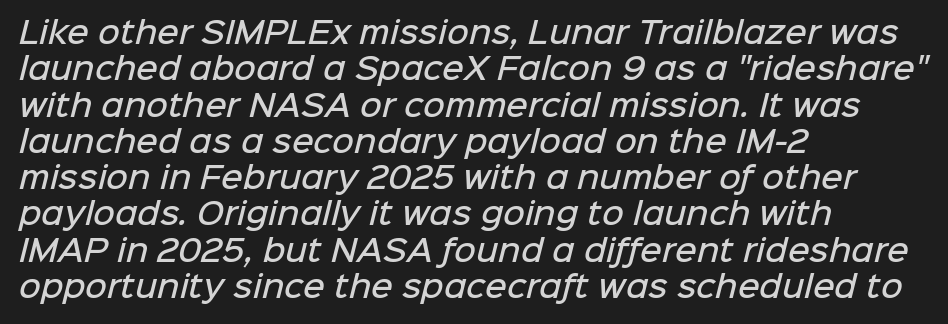
Q: Is the text bold? A: Semi-bold.
Q: Is the typeface a serif or a sans-serif typeface? A: Sans-serif.
Q: Is the text underlined? A: No.
Q: How is the paragraph aligned? A: Left-aligned.
Q: Is the spacing between letters normal or unusually wide? A: Normal.
Q: Width (condensed, normal, or wide)? A: Normal.
Q: Stroke contrast? A: Low.
Q: x-height? A: Medium.
Q: Monospaced? A: No.
